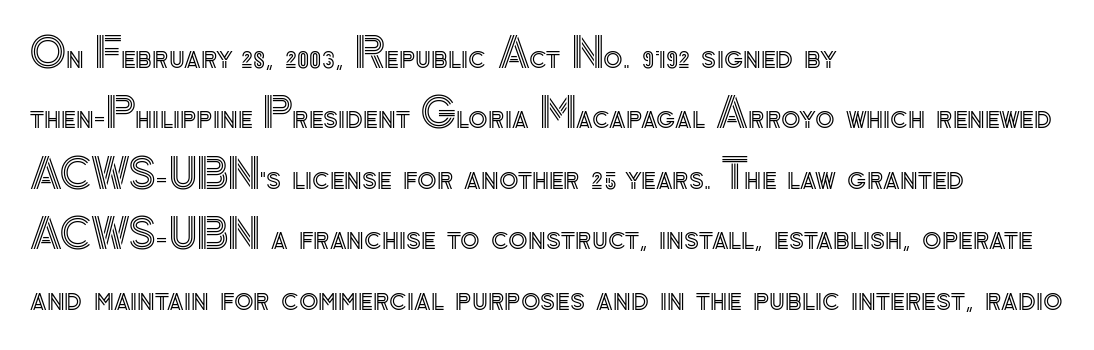
Q: Is the text italic (slanted)? A: No, it is upright.
Q: Is the text underlined? A: No.
Q: How is the paragraph aligned? A: Left-aligned.
Q: Is the spacing between letters normal or unusually wide? A: Normal.
Q: Is the spacing between lines tight, normal or loose? A: Normal.
Q: Width (condensed, normal, or wide)? A: Normal.
Q: x-height? A: Small.
Q: Monospaced? A: No.
